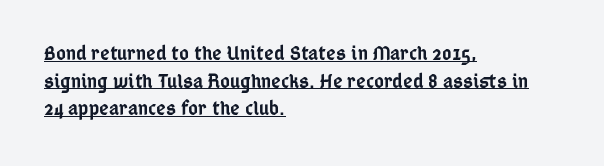
The text block is weighted toward the left margin, trailing off unevenly rightward. Is there much room between lines? A standard amount, neither cramped nor airy. In terms of letterspacing, this is plain default setting. Summary of weight: moderately heavy, a semibold. Nope, not italic — everything's standing straight. Check the space under the baseline: a stroke is drawn there.
